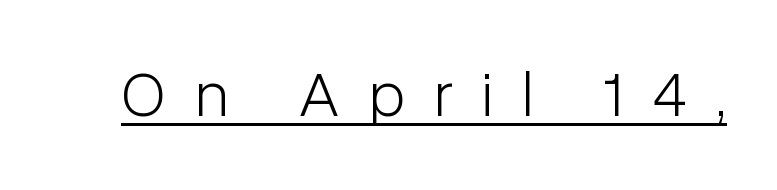
{"serif": "no", "italic": "no", "bold": "no", "weight": "light", "width": "condensed", "stroke_contrast": "low", "x_height": "medium", "monospaced": "no", "underline": "yes", "letter_spacing": "wide", "letter_spacing_em": 0.45, "glyph_px": 65}
